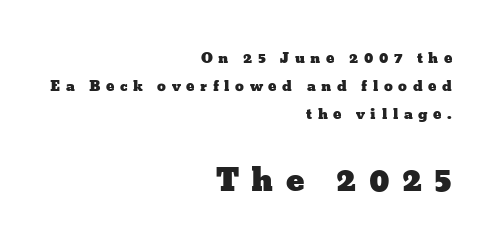
The image shows 31 px wide type, upright; set right-aligned, loose line spacing (2.01x), unusually wide letter spacing (+0.4 em), not underlined; the second (bottom) block is 2.21x larger; low stroke contrast and a medium x-height.
